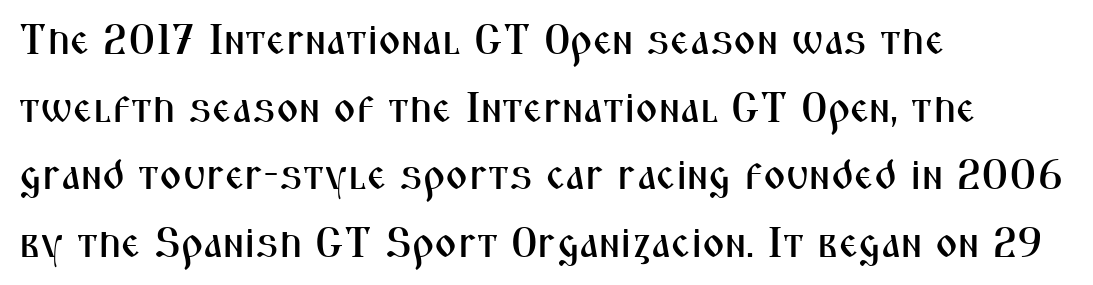
Is there much room between lines? A standard amount, neither cramped nor airy. Leftover space on each line is placed entirely after the last word. Inter-character spacing is left at the font's built-in metrics. Characters remain perfectly vertical along every line.
